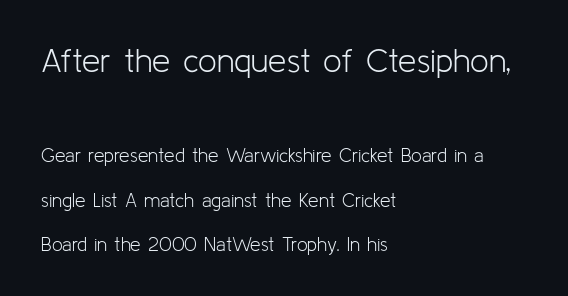
Q: Is the text bold? A: No.
Q: Is the text italic (slanted)? A: No, it is upright.
Q: Is the typeface a serif or a sans-serif typeface? A: Sans-serif.
Q: Is the text underlined? A: No.
Q: How is the paragraph aligned? A: Left-aligned.
Q: Is the spacing between letters normal or unusually wide? A: Normal.
Q: Is the spacing between lines tight, normal or loose? A: Loose.
Q: Which block of text is set in a larger size, the first (top) or the second (bottom)? A: The first (top) one.
Q: Width (condensed, normal, or wide)? A: Normal.
Q: Stroke contrast? A: Low.
Q: x-height? A: Medium.
Q: Monospaced? A: No.
